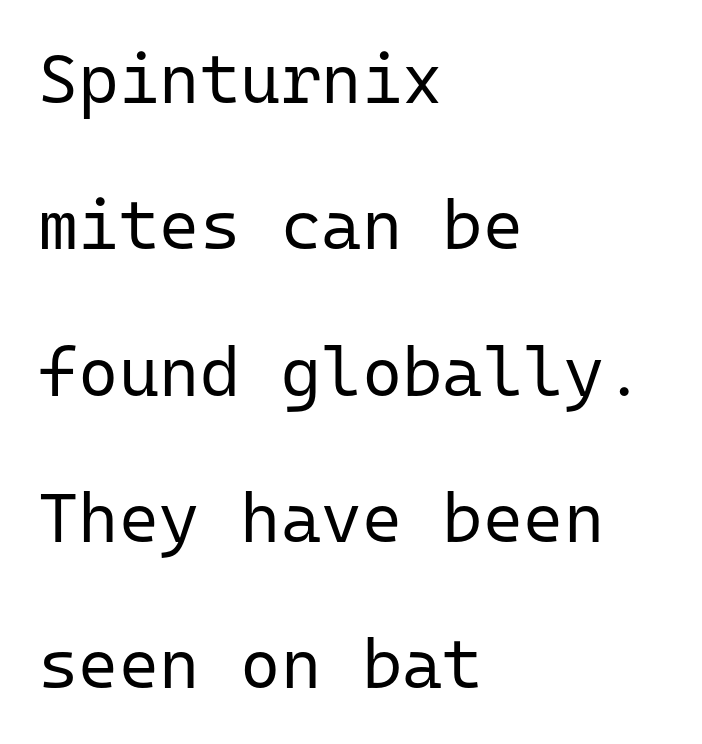
Q: Is the text bold? A: No.
Q: Is the text italic (slanted)? A: No, it is upright.
Q: Is the typeface a serif or a sans-serif typeface? A: Sans-serif.
Q: Is the text underlined? A: No.
Q: How is the paragraph aligned? A: Left-aligned.
Q: Is the spacing between letters normal or unusually wide? A: Normal.
Q: Is the spacing between lines tight, normal or loose? A: Loose.
Q: Width (condensed, normal, or wide)? A: Normal.
Q: Stroke contrast? A: Low.
Q: x-height? A: Medium.
Q: Monospaced? A: Yes.
